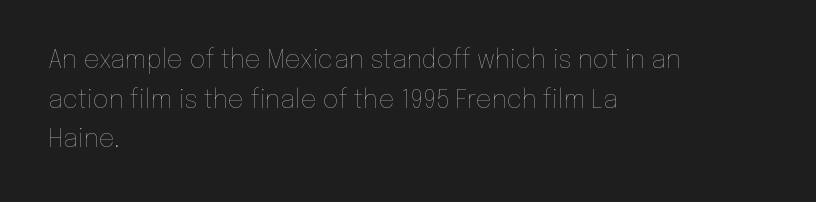
The image shows 25 px text type, upright; set left-aligned, normal line spacing (1.59x), normal letter spacing, not underlined.
